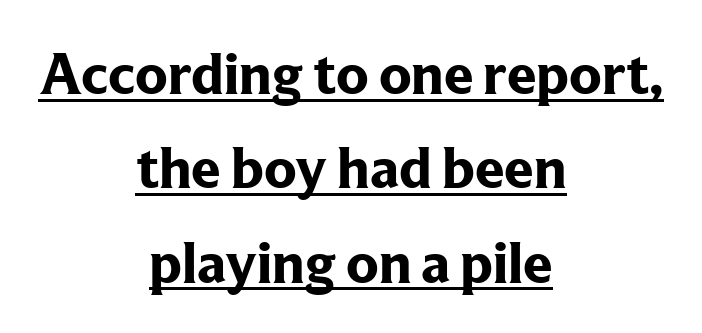
{"serif": "yes", "italic": "no", "bold": "yes", "weight": "bold", "width": "normal", "stroke_contrast": "low", "x_height": "medium", "monospaced": "no", "underline": "yes", "align": "center", "line_spacing": "normal", "line_spacing_ratio": 1.6, "letter_spacing": "normal", "letter_spacing_em": 0.0, "glyph_px": 59}
